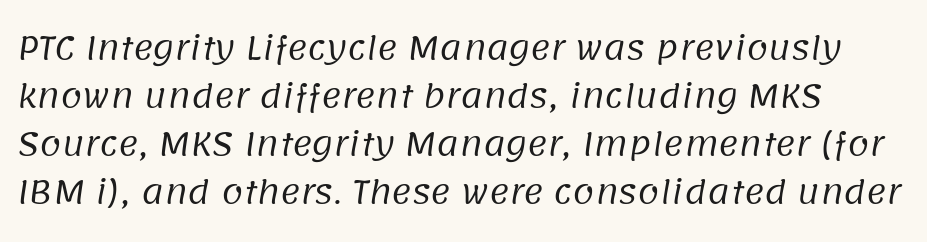
Beneath every word, the page is bare. This block has exactly the height ordinary leading produces. Summary of weight: not heavy and not bold. Nothing sits at the stroke ends, so this counts as sans-serif.
